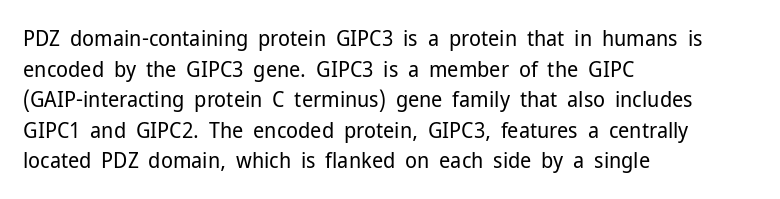
Here the glyphs are tracked normally, forming tight word shapes. This sample keeps an unexceptional amount of space between lines. Every character sits straight up, as roman type does. Each stroke keeps to a modest, everyday thickness or less. This rendering uses left alignment, leaving the right contour irregular. Descenders are the only things crossing below the line.
